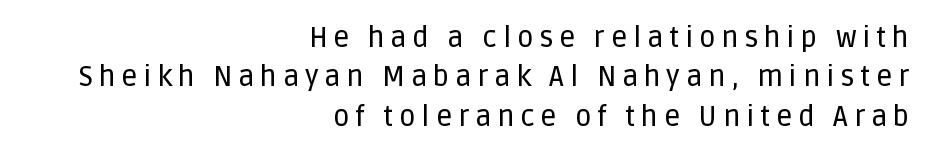
{"serif": "no", "italic": "no", "width": "normal", "stroke_contrast": "low", "x_height": "large", "monospaced": "no", "underline": "no", "align": "right", "line_spacing": "normal", "line_spacing_ratio": 1.41, "letter_spacing": "wide", "letter_spacing_em": 0.21, "glyph_px": 28}
